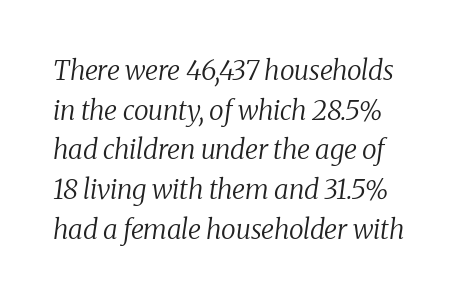
Q: Is the text bold? A: No.
Q: Is the text italic (slanted)? A: Yes, it leans right by about 8 degrees.
Q: Is the text underlined? A: No.
Q: Is the spacing between letters normal or unusually wide? A: Normal.
Q: Is the spacing between lines tight, normal or loose? A: Normal.
